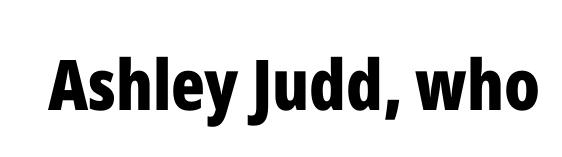
{"serif": "no", "italic": "no", "bold": "yes", "weight": "bold", "width": "condensed", "stroke_contrast": "low", "x_height": "medium", "monospaced": "no", "underline": "no", "letter_spacing": "normal", "letter_spacing_em": 0.0, "glyph_px": 70}
